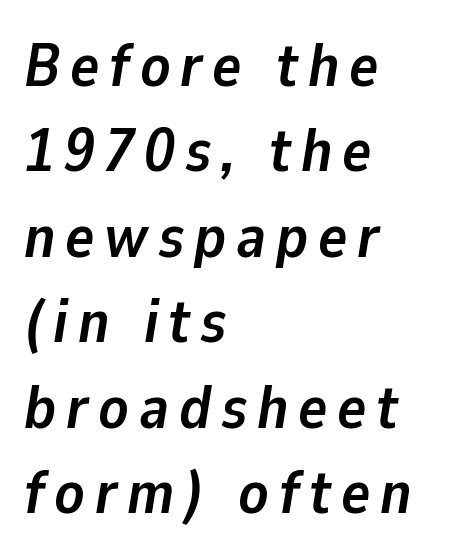
{"italic": "yes", "lean": "right", "slant_degrees": 9, "bold": "yes", "weight": "semibold", "width": "normal", "stroke_contrast": "low", "x_height": "medium", "monospaced": "no", "underline": "no", "align": "left", "line_spacing": "normal", "line_spacing_ratio": 1.4, "glyph_px": 61}
